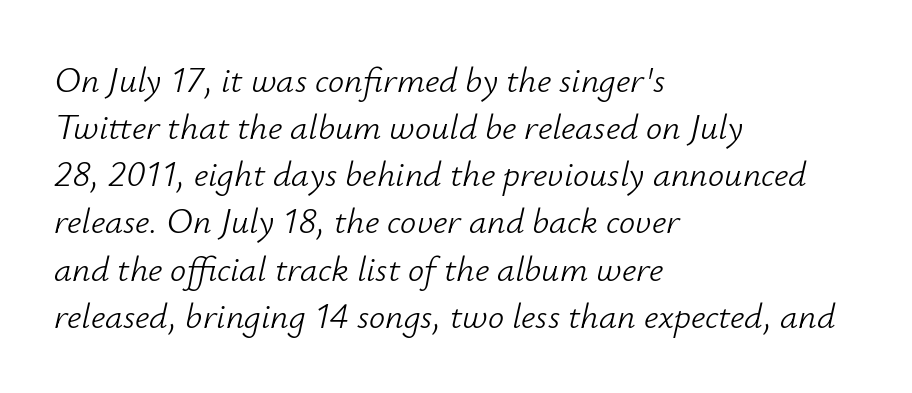
{"italic": "yes", "lean": "right", "slant_degrees": 12, "bold": "no", "weight": "light", "width": "normal", "stroke_contrast": "low", "x_height": "small", "monospaced": "no", "underline": "no", "align": "left", "line_spacing": "normal", "line_spacing_ratio": 1.31, "letter_spacing": "normal", "letter_spacing_em": 0.0, "glyph_px": 36}
